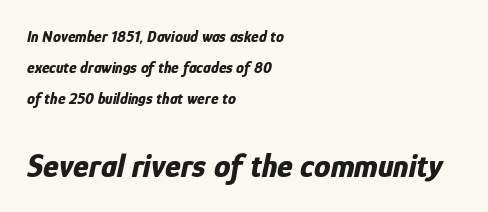
The image shows 33 px bold, condensed type, italic (leaning right); set left-aligned, loose line spacing (1.95x), normal letter spacing, not underlined; the second (bottom) block is 2.06x larger; low stroke contrast and a medium x-height.
